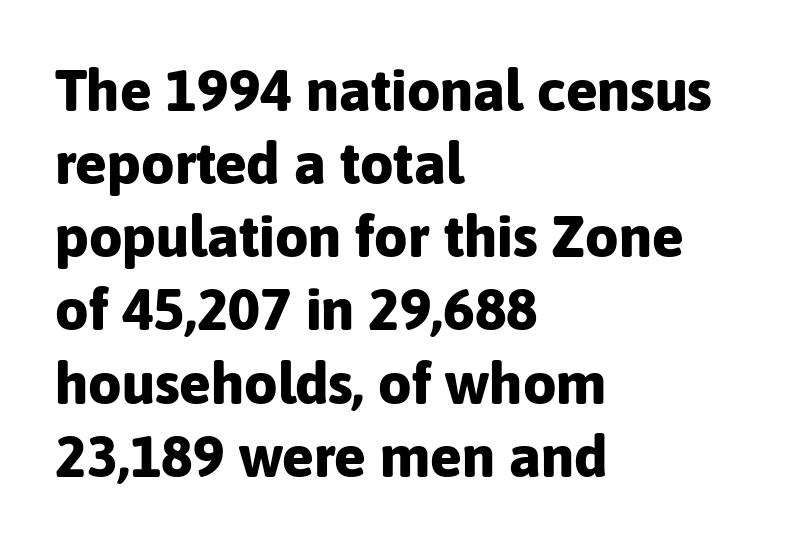
Q: Is the text bold? A: Yes.
Q: Is the text italic (slanted)? A: No, it is upright.
Q: Is the typeface a serif or a sans-serif typeface? A: Sans-serif.
Q: Is the text underlined? A: No.
Q: How is the paragraph aligned? A: Left-aligned.
Q: Is the spacing between letters normal or unusually wide? A: Normal.
Q: Width (condensed, normal, or wide)? A: Normal.
Q: Stroke contrast? A: Low.
Q: x-height? A: Medium.
Q: Monospaced? A: No.
